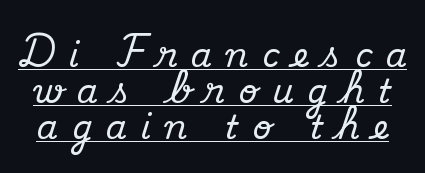
Q: Is the text italic (slanted)? A: Yes.
Q: Is the typeface a serif or a sans-serif typeface? A: Serif.
Q: Is the text underlined? A: Yes.
Q: Is the spacing between letters normal or unusually wide? A: Unusually wide.
Q: Is the spacing between lines tight, normal or loose? A: Tight.
Q: Width (condensed, normal, or wide)? A: Normal.
Q: Stroke contrast? A: Medium.
Q: x-height? A: Small.
Q: Monospaced? A: No.
